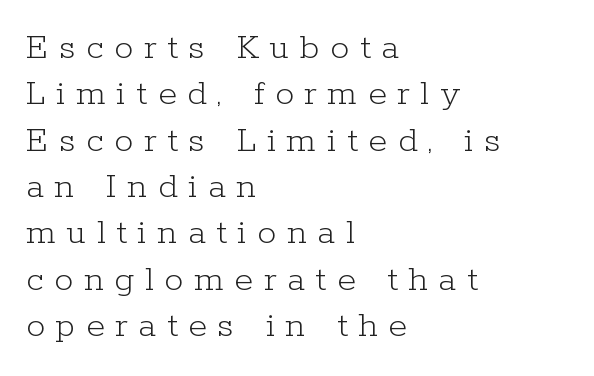
Q: Is the text bold? A: No.
Q: Is the text italic (slanted)? A: No, it is upright.
Q: Is the typeface a serif or a sans-serif typeface? A: Serif.
Q: Is the text underlined? A: No.
Q: How is the paragraph aligned? A: Left-aligned.
Q: Is the spacing between letters normal or unusually wide? A: Unusually wide.
Q: Width (condensed, normal, or wide)? A: Normal.
Q: Stroke contrast? A: Low.
Q: x-height? A: Medium.
Q: Monospaced? A: No.
